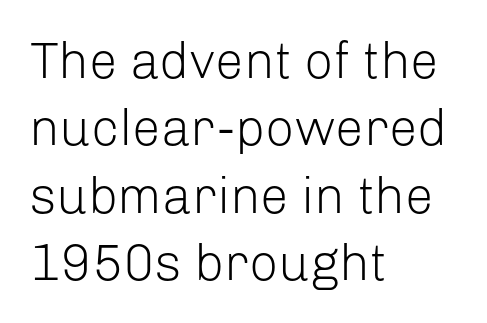
{"serif": "no", "italic": "no", "bold": "no", "weight": "light", "width": "normal", "stroke_contrast": "low", "x_height": "medium", "monospaced": "no", "underline": "no", "align": "left", "line_spacing": "normal", "line_spacing_ratio": 1.32, "letter_spacing": "normal", "letter_spacing_em": 0.0, "glyph_px": 51}
